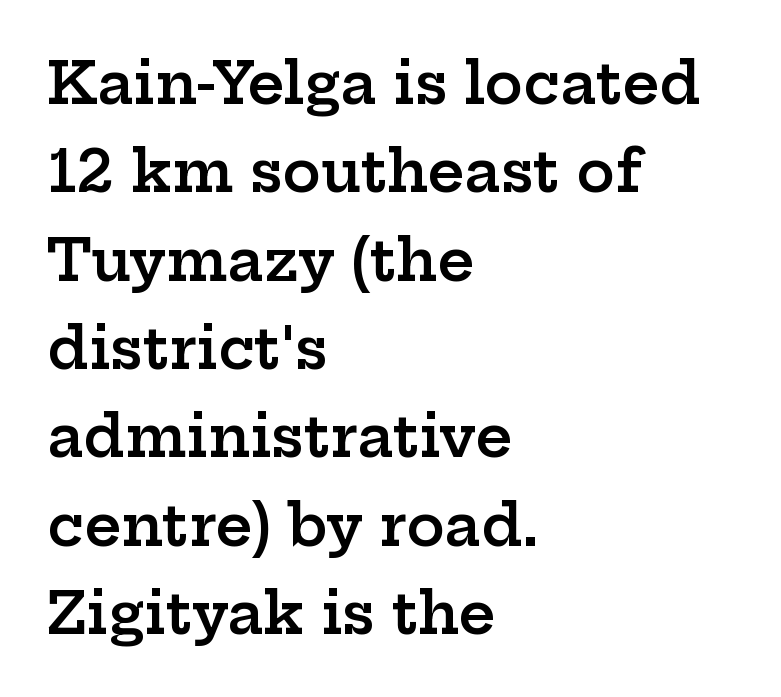
{"serif": "yes", "italic": "no", "bold": "semi", "weight": "semibold", "width": "wide", "stroke_contrast": "low", "x_height": "medium", "monospaced": "no", "underline": "no", "align": "left", "line_spacing": "normal", "line_spacing_ratio": 1.55, "letter_spacing": "normal", "letter_spacing_em": 0.0, "glyph_px": 57}
